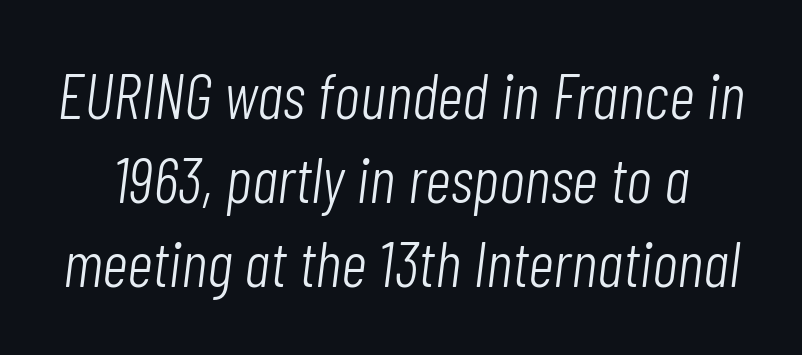
The image shows 64 px light, condensed type, italic (leaning right); set normal line spacing (1.31x), normal letter spacing, not underlined; low stroke contrast and a medium x-height.
